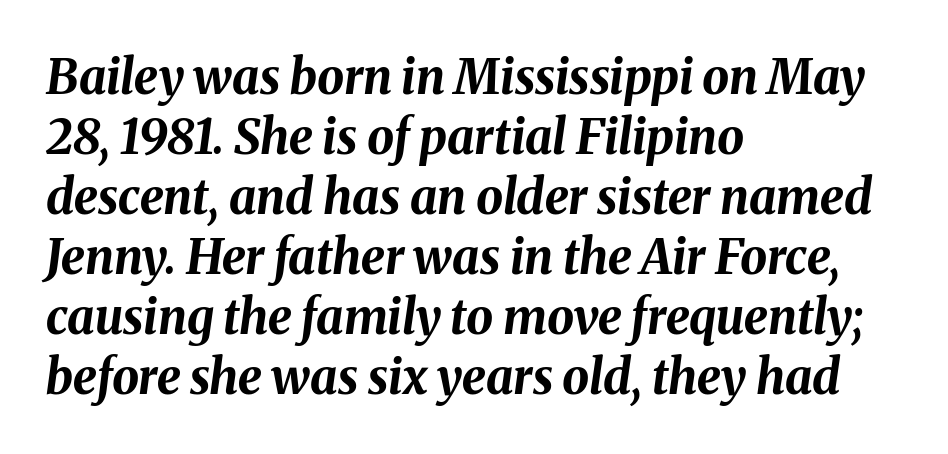
{"italic": "yes", "lean": "right", "slant_degrees": 8, "bold": "yes", "weight": "bold", "width": "normal", "stroke_contrast": "medium", "x_height": "medium", "monospaced": "no", "underline": "no", "align": "left", "line_spacing": "normal", "line_spacing_ratio": 1.25, "letter_spacing": "normal", "letter_spacing_em": 0.0, "glyph_px": 48}
